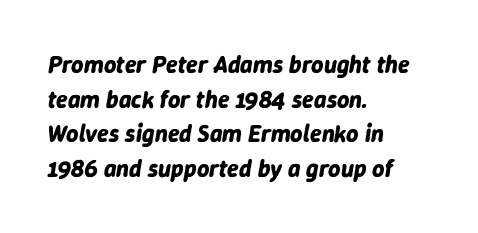
One-word summary of the alignment: left. The glyphs look as if they've been sheared to an angle. A dark, heavy texture on the line: the type is bold. The zone under the glyphs is completely vacant. A typesetter would call this zero additional tracking.
